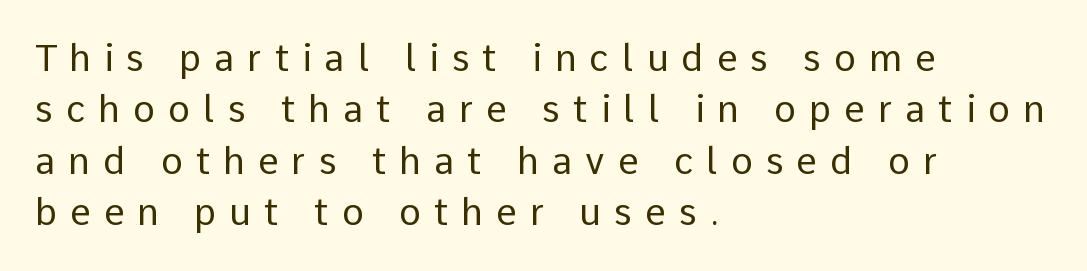
The image shows 37 px regular-weight sans-serif type, upright; set left-aligned, normal line spacing (1.39x), unusually wide letter spacing (+0.35 em), not underlined; low stroke contrast and a medium x-height.
